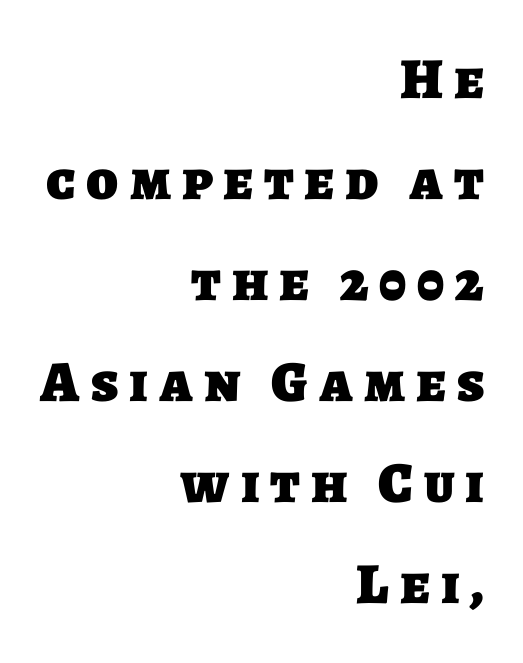
The letters are bold, with thick, heavy strokes. The passage is arranged like a letterhead date or caption credit — flush right. Here the designer chose a conventional face with non-uniform glyph widths. The baseline area is clear. Serifs: no, the terminals of the letterforms are clean.
